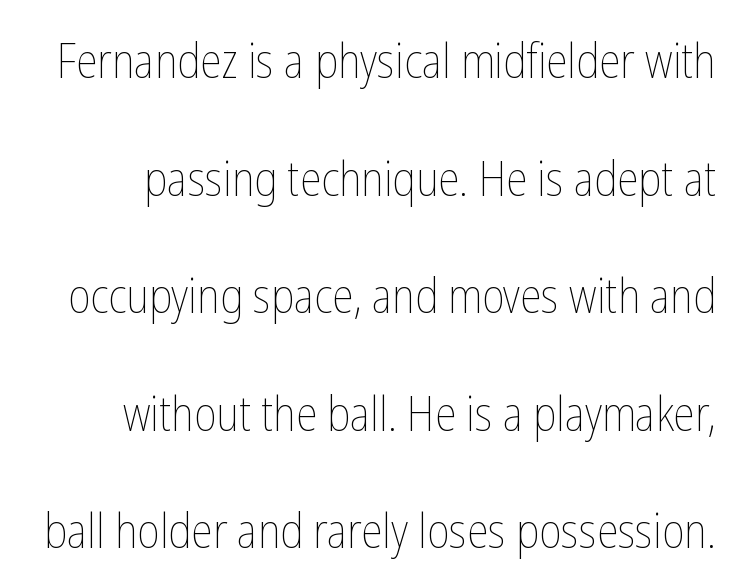
The image shows 48 px thin, condensed type, upright; set loose line spacing (2.45x), normal letter spacing, not underlined; low stroke contrast and a medium x-height.
